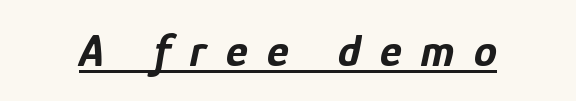
{"italic": "yes", "lean": "right", "slant_degrees": 12, "bold": "yes", "weight": "bold", "width": "condensed", "stroke_contrast": "low", "x_height": "medium", "monospaced": "no", "underline": "yes", "letter_spacing": "wide", "letter_spacing_em": 0.42, "glyph_px": 46}
